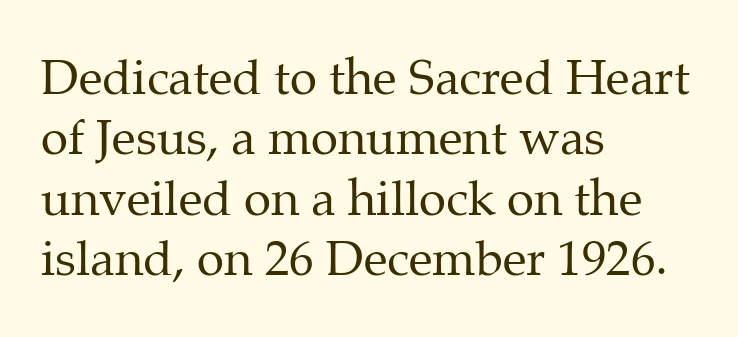
Designer's note — italics off, roman on. These lines stack with their left ends in a neat column. The text was rendered using a seriffed face with decorative stroke endings. This rendering features lettering with no underline. The rendering uses natural spacing where letterforms have individual widths. Compared with a typical body face, this is equally light or lighter still.
